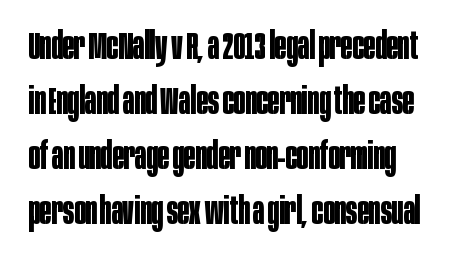
Q: Is the text bold? A: Yes.
Q: Is the text italic (slanted)? A: No, it is upright.
Q: Is the typeface a serif or a sans-serif typeface? A: Sans-serif.
Q: Is the text underlined? A: No.
Q: Is the spacing between letters normal or unusually wide? A: Normal.
Q: Is the spacing between lines tight, normal or loose? A: Normal.
Q: Width (condensed, normal, or wide)? A: Condensed.
Q: Stroke contrast? A: Low.
Q: x-height? A: Large.
Q: Monospaced? A: No.
